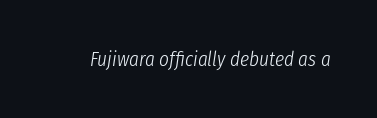
Q: Is the text bold? A: No.
Q: Is the text italic (slanted)? A: Yes, it leans right by about 8 degrees.
Q: Is the text underlined? A: No.
Q: Is the spacing between letters normal or unusually wide? A: Normal.
